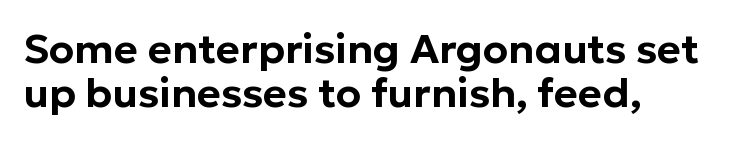
{"serif": "no", "italic": "no", "width": "normal", "stroke_contrast": "low", "x_height": "medium", "monospaced": "no", "underline": "no", "align": "left", "line_spacing": "tight", "line_spacing_ratio": 1.07, "letter_spacing": "normal", "letter_spacing_em": 0.0, "glyph_px": 41}
